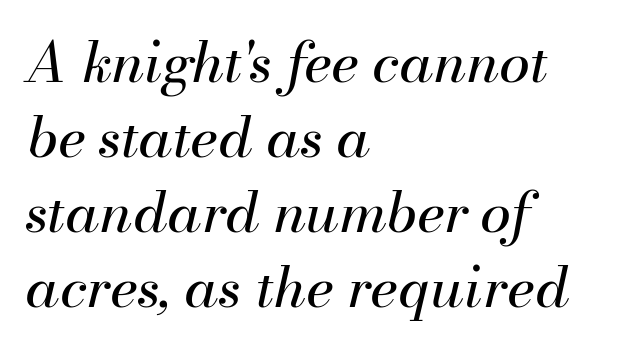
The image shows 56 px regular-weight type, italic (leaning right); set left-aligned, normal line spacing (1.34x), normal letter spacing, not underlined; medium stroke contrast and a small x-height.
